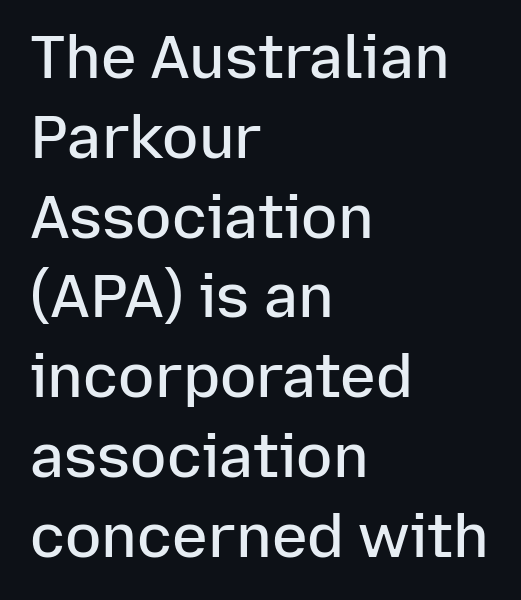
{"serif": "no", "italic": "no", "bold": "semi", "weight": "semibold", "width": "normal", "stroke_contrast": "low", "x_height": "medium", "monospaced": "no", "underline": "no", "align": "left", "line_spacing": "normal", "line_spacing_ratio": 1.33, "letter_spacing": "normal", "letter_spacing_em": 0.0, "glyph_px": 60}
